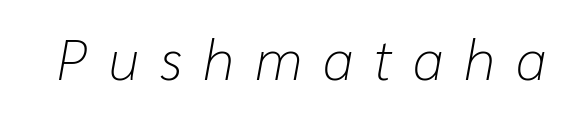
Q: Is the text bold? A: No.
Q: Is the text italic (slanted)? A: Yes, it leans right by about 10 degrees.
Q: Is the text underlined? A: No.
Q: Is the spacing between letters normal or unusually wide? A: Unusually wide.
Q: Width (condensed, normal, or wide)? A: Normal.
Q: Stroke contrast? A: Low.
Q: x-height? A: Medium.
Q: Monospaced? A: No.
